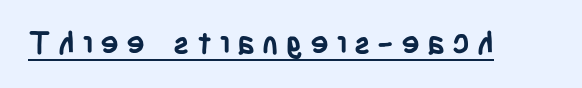
The image shows 31 px semibold, condensed sans-serif type, upright; set unusually wide letter spacing (+0.23 em), underlined; low stroke contrast and a large x-height.
